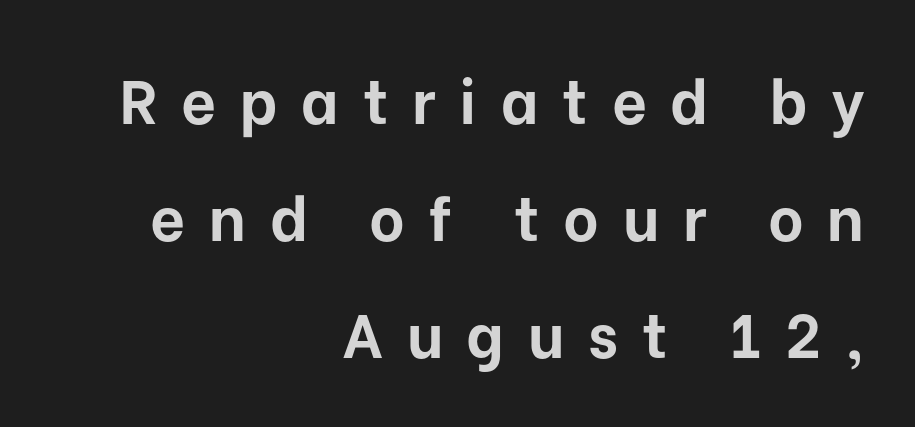
Q: Is the text bold? A: Yes.
Q: Is the text italic (slanted)? A: No, it is upright.
Q: Is the typeface a serif or a sans-serif typeface? A: Sans-serif.
Q: Is the text underlined? A: No.
Q: How is the paragraph aligned? A: Right-aligned.
Q: Is the spacing between letters normal or unusually wide? A: Unusually wide.
Q: Is the spacing between lines tight, normal or loose? A: Loose.
Q: Width (condensed, normal, or wide)? A: Normal.
Q: Stroke contrast? A: Low.
Q: x-height? A: Medium.
Q: Monospaced? A: No.
